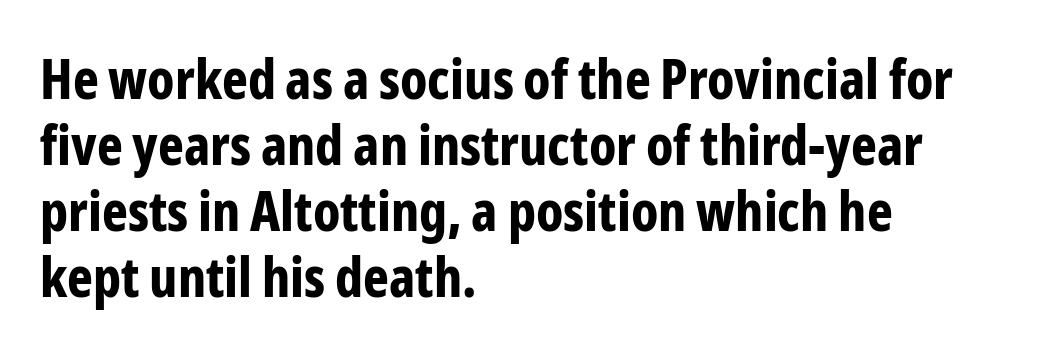
Q: Is the text bold? A: Yes.
Q: Is the text italic (slanted)? A: No, it is upright.
Q: Is the typeface a serif or a sans-serif typeface? A: Sans-serif.
Q: Is the text underlined? A: No.
Q: How is the paragraph aligned? A: Left-aligned.
Q: Is the spacing between letters normal or unusually wide? A: Normal.
Q: Width (condensed, normal, or wide)? A: Condensed.
Q: Stroke contrast? A: Low.
Q: x-height? A: Medium.
Q: Monospaced? A: No.
